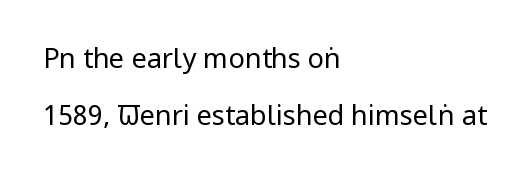
The rendering uses a large line-height, opening up the rows. Stems here are at most as thick as an everyday book face. The passage is arranged the way most books set body copy — flush left. The horizontal fit of the characters is conventional and even.
